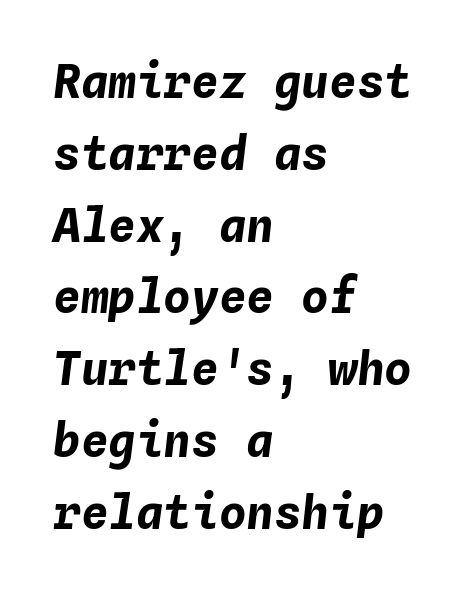
{"italic": "yes", "lean": "right", "slant_degrees": 4, "bold": "yes", "weight": "bold", "width": "normal", "stroke_contrast": "low", "x_height": "medium", "monospaced": "yes", "underline": "no", "align": "left", "line_spacing": "normal", "line_spacing_ratio": 1.56, "letter_spacing": "normal", "letter_spacing_em": 0.0, "glyph_px": 46}
